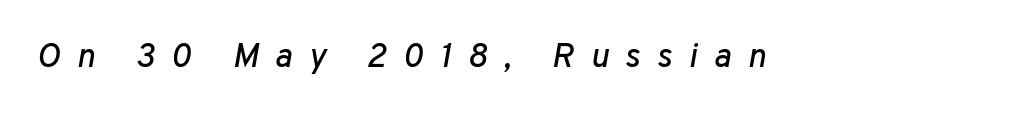
Q: Is the text italic (slanted)? A: Yes, it leans right by about 10 degrees.
Q: Is the text underlined? A: No.
Q: Is the spacing between letters normal or unusually wide? A: Unusually wide.
Q: Width (condensed, normal, or wide)? A: Normal.
Q: Stroke contrast? A: Low.
Q: x-height? A: Medium.
Q: Monospaced? A: No.
